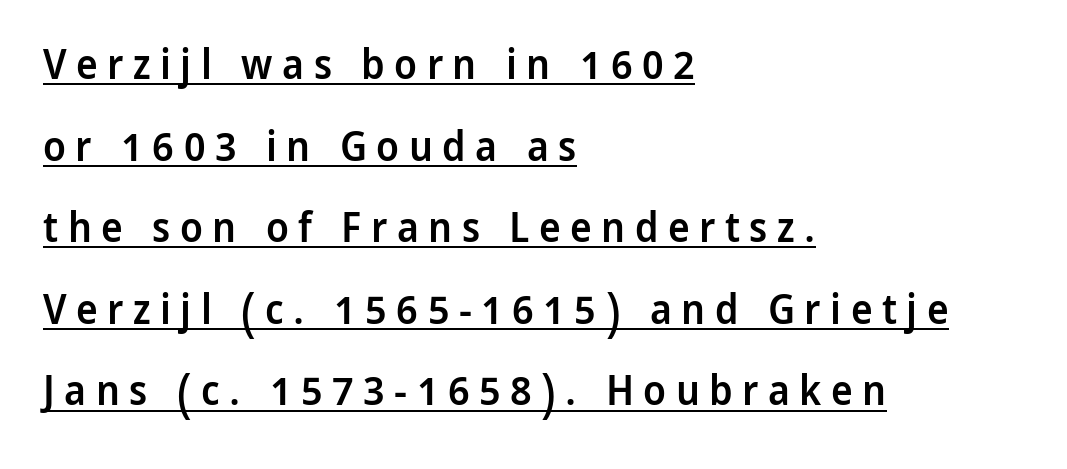
The image shows 41 px semibold sans-serif type, upright; set left-aligned, loose line spacing (1.99x), unusually wide letter spacing (+0.23 em), underlined; low stroke contrast and a medium x-height.
